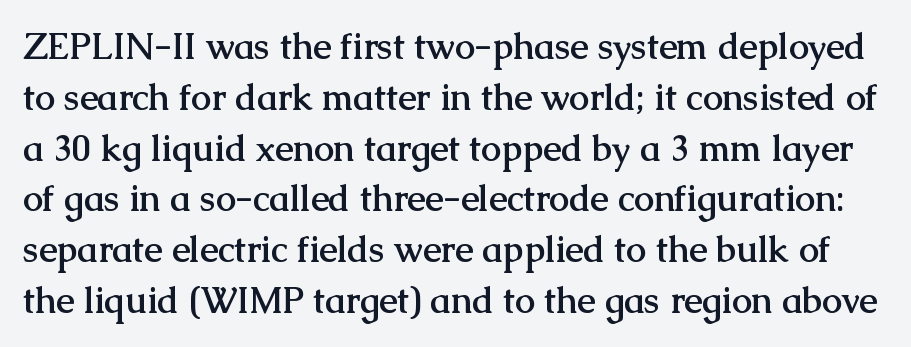
The passage shown is not underscored anywhere. To sum up the face: it has serifs. Heavy-handed strokes throughout: this text is bold. Compared with typical paragraphs, the rows here are spaced about the same.
